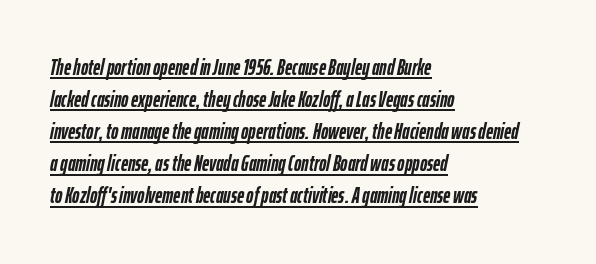
Q: Is the text bold? A: Yes.
Q: Is the text italic (slanted)? A: Yes, it leans right by about 12 degrees.
Q: Is the text underlined? A: Yes.
Q: How is the paragraph aligned? A: Left-aligned.
Q: Is the spacing between letters normal or unusually wide? A: Normal.
Q: Is the spacing between lines tight, normal or loose? A: Normal.
